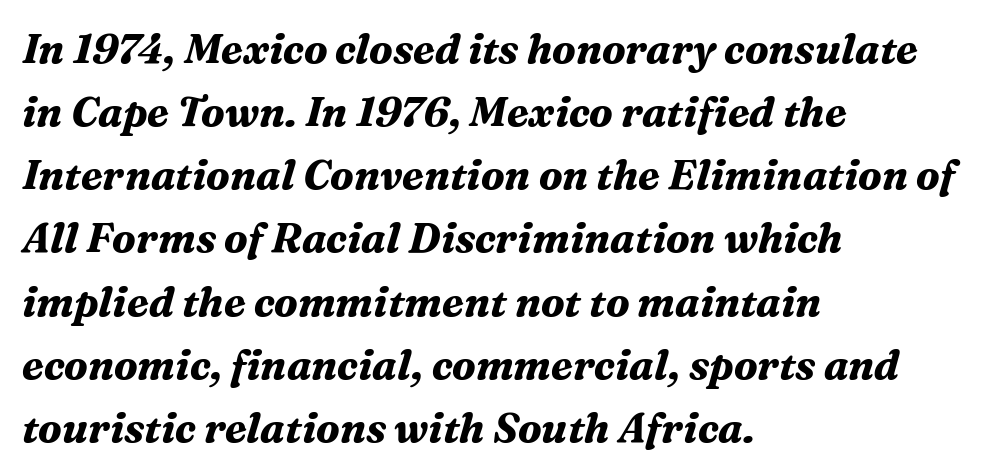
The image shows 41 px bold serif type, italic (leaning right); set left-aligned, normal line spacing (1.54x), normal letter spacing, not underlined; medium stroke contrast and a medium x-height.
